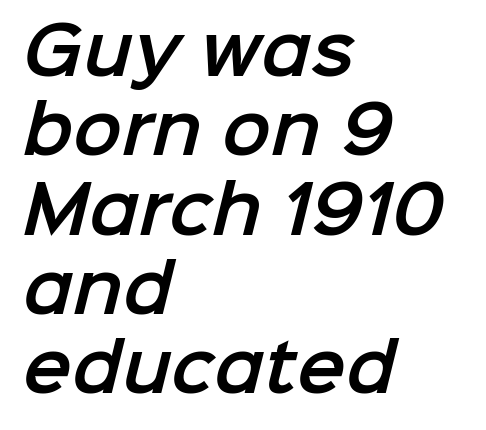
Is the block centered? No — it sits flush against the left margin. These lines are rendered in a variable-pitch font. The foot of each line stays bare and open. Examine the stroke ends and you'll find no serifs.
